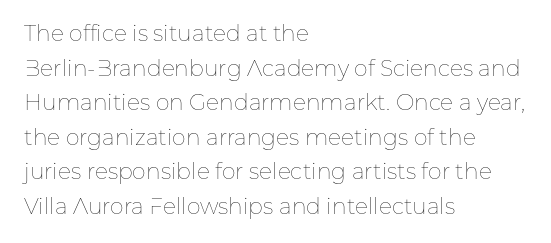
The image shows 22 px text type, upright; set left-aligned, normal line spacing (1.57x), normal letter spacing, not underlined.
